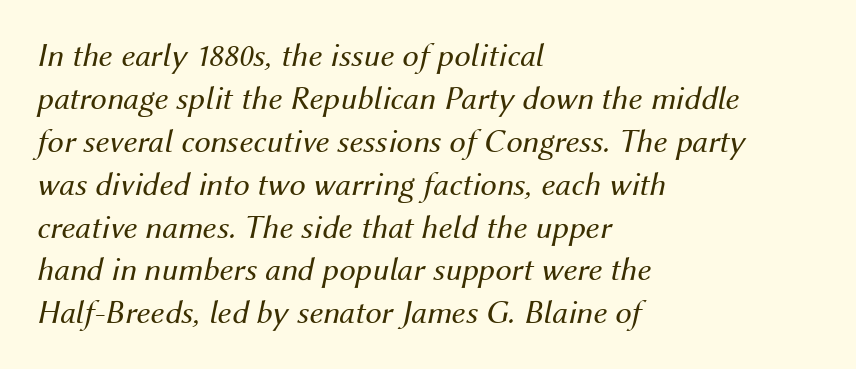
Q: Is the text bold? A: No.
Q: Is the text italic (slanted)? A: Yes, it leans right by about 12 degrees.
Q: Is the text underlined? A: No.
Q: How is the paragraph aligned? A: Left-aligned.
Q: Is the spacing between letters normal or unusually wide? A: Normal.
Q: Is the spacing between lines tight, normal or loose? A: Normal.
Q: Width (condensed, normal, or wide)? A: Normal.
Q: Stroke contrast? A: Medium.
Q: x-height? A: Medium.
Q: Monospaced? A: No.
